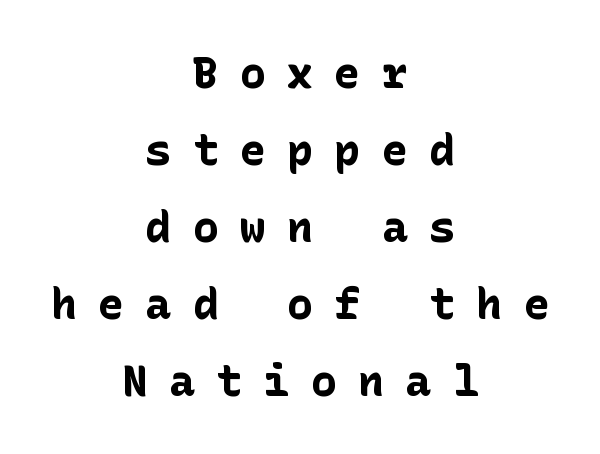
The image shows 43 px bold sans-serif type, upright; set centered, line spacing 1.79x, unusually wide letter spacing (+0.5 em), not underlined; low stroke contrast and a medium x-height.
